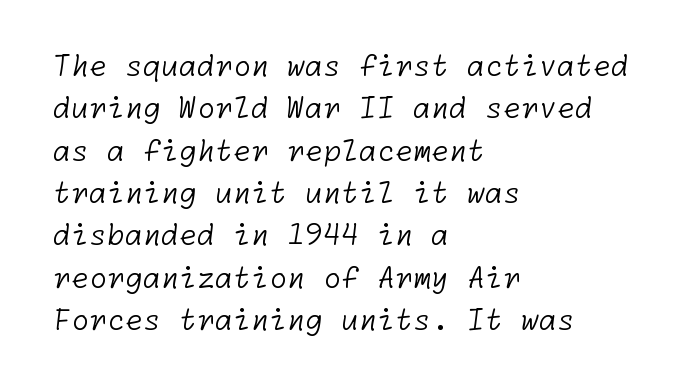
No chunkiness to these letters — they're not bold. Caption: multi-line text, flush left, ragged right. The gaps between neighbouring characters are ordinary and unremarkable. This sample uses a sans-serif face. Compared with typical paragraphs, the rows here are spaced about the same.
